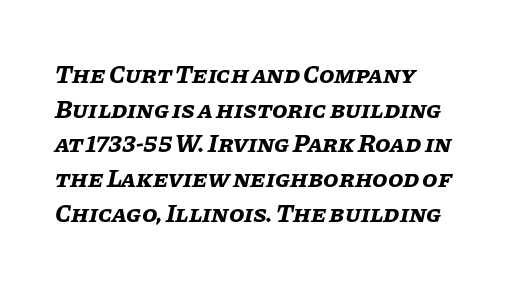
{"italic": "yes", "lean": "right", "slant_degrees": 11, "bold": "yes", "underline": "no", "align": "left", "line_spacing": "normal", "line_spacing_ratio": 1.39, "letter_spacing": "normal", "letter_spacing_em": 0.0, "glyph_px": 25}
